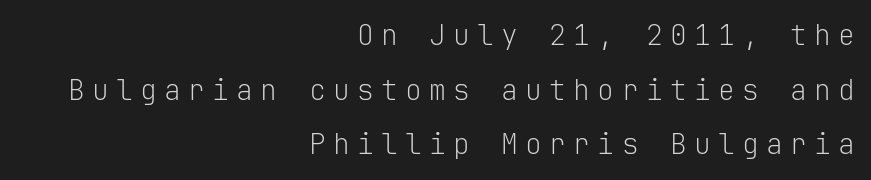
{"serif": "no", "italic": "no", "bold": "no", "weight": "light", "width": "normal", "stroke_contrast": "low", "x_height": "medium", "monospaced": "yes", "underline": "no", "align": "right", "line_spacing": "loose", "line_spacing_ratio": 1.95, "letter_spacing": "wide", "letter_spacing_em": 0.26, "glyph_px": 28}
